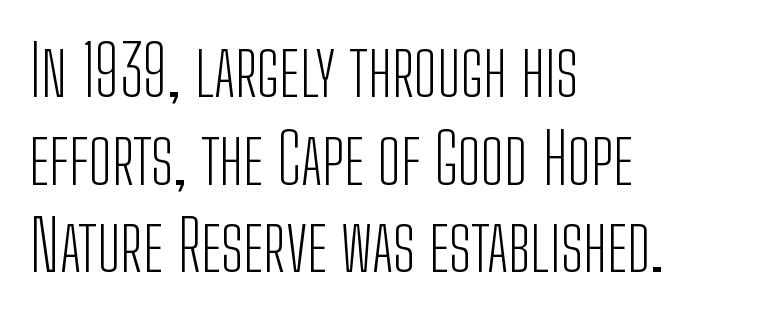
The designer went with a sans here, leaving each stem footless. Each letter keeps its own natural width here, so spacing adapts to shape. The weight tops out at a normal text grade. Is there much room between lines? A standard amount, neither cramped nor airy. A student would call this left alignment; a typographer would say flush left, rag right. Tracking here is standard; glyphs follow each other at the usual distance.
